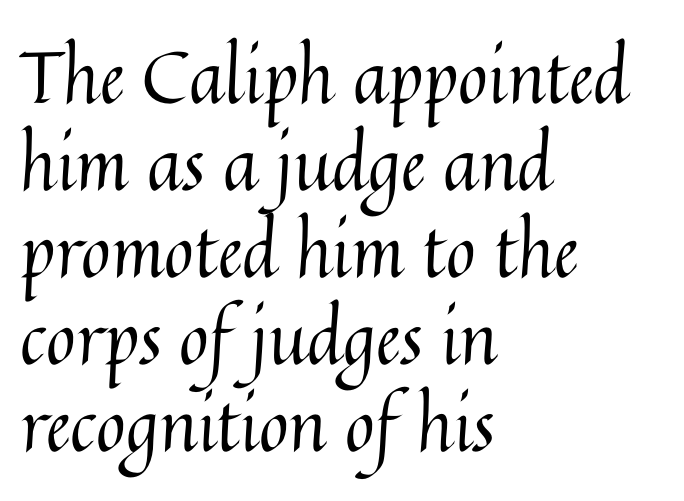
{"bold": "no", "weight": "regular", "width": "normal", "stroke_contrast": "medium", "x_height": "medium", "monospaced": "no", "underline": "no", "align": "left", "line_spacing_ratio": 1.21, "letter_spacing": "normal", "letter_spacing_em": 0.0, "glyph_px": 72}
